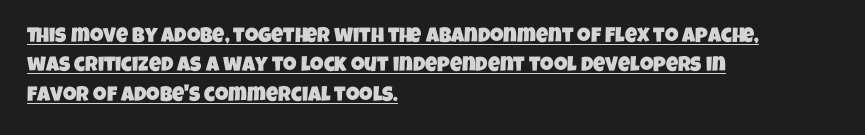
The image shows 21 px text type; set left-aligned, normal line spacing (1.4x), normal letter spacing, underlined.
